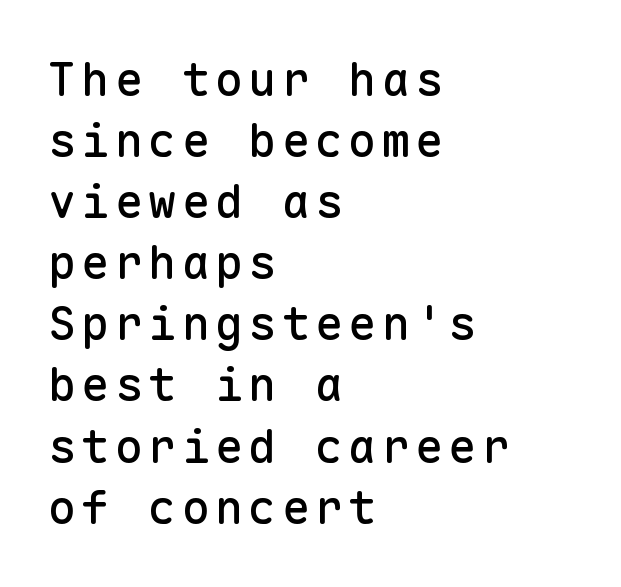
The ragged edge is on the right, which tells us the setting is flush left. A typesetter would call this monospace, since all characters share one set width. Unmarked baselines from the first word to the last. The rows are spaced the way most documents space them.
